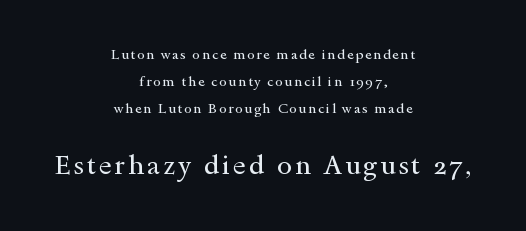
{"italic": "no", "bold": "no", "underline": "no", "align": "center", "line_spacing": "loose", "line_spacing_ratio": 1.92, "larger_block": "second", "size_ratio": 1.93, "glyph_px": 27}
